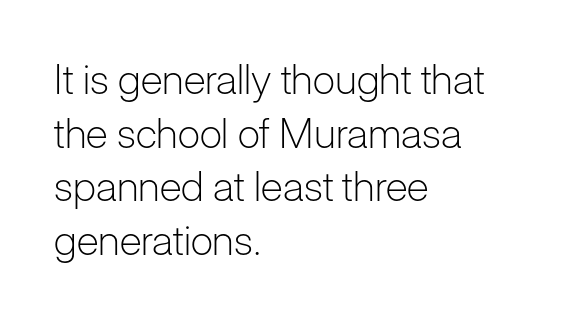
Q: Is the text bold? A: No.
Q: Is the text italic (slanted)? A: No, it is upright.
Q: Is the typeface a serif or a sans-serif typeface? A: Sans-serif.
Q: Is the text underlined? A: No.
Q: How is the paragraph aligned? A: Left-aligned.
Q: Is the spacing between letters normal or unusually wide? A: Normal.
Q: Is the spacing between lines tight, normal or loose? A: Normal.
Q: Width (condensed, normal, or wide)? A: Normal.
Q: Stroke contrast? A: Low.
Q: x-height? A: Medium.
Q: Monospaced? A: No.
